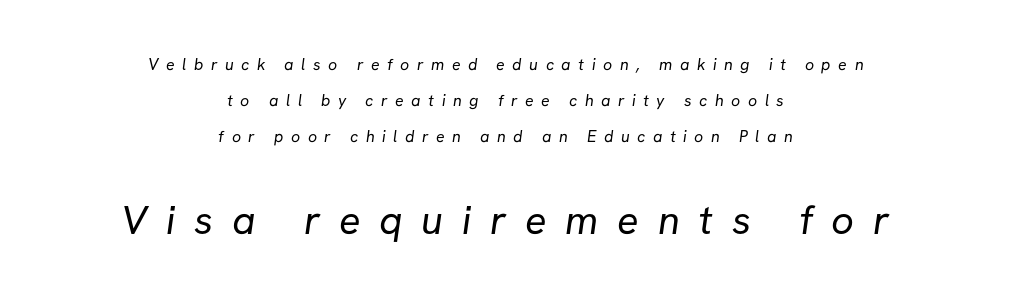
The image shows 40 px regular-weight sans-serif type; set centered, loose line spacing (2.25x), unusually wide letter spacing (+0.47 em), not underlined; the second (bottom) block is 2.5x larger; low stroke contrast and a medium x-height.
